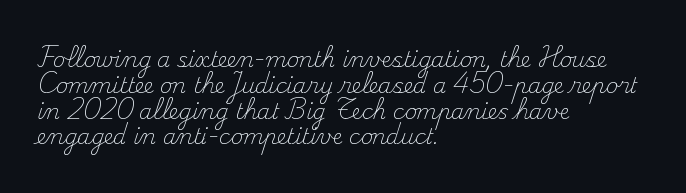
{"bold": "no", "underline": "no", "align": "left", "line_spacing_ratio": 1.23, "letter_spacing": "normal", "letter_spacing_em": 0.0, "glyph_px": 21}
